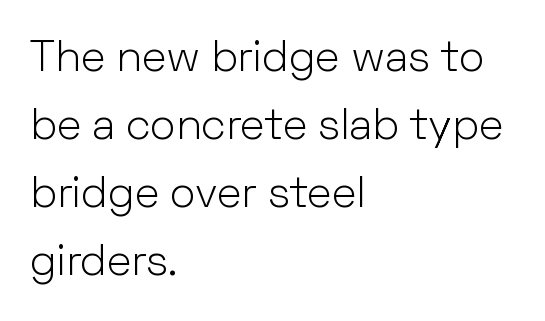
Evenly set lines give the paragraph a standard silhouette. Stroke thickness stays within the range of a standard reading face or lighter. Letters rest on an invisible, unmarked baseline. Unlike a traditional serif, this face leaves its strokes unadorned.
